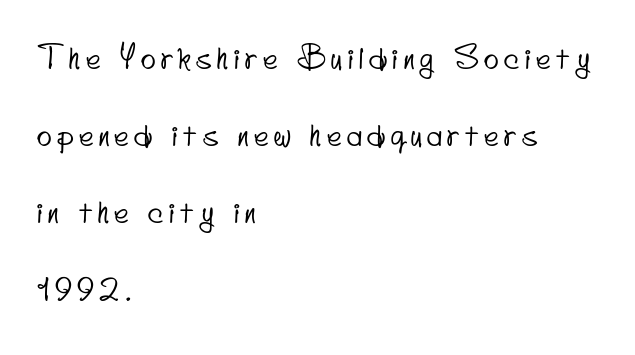
{"serif": "no", "width": "condensed", "stroke_contrast": "low", "x_height": "small", "monospaced": "no", "underline": "no", "align": "left", "line_spacing": "loose", "line_spacing_ratio": 2.49, "glyph_px": 31}
